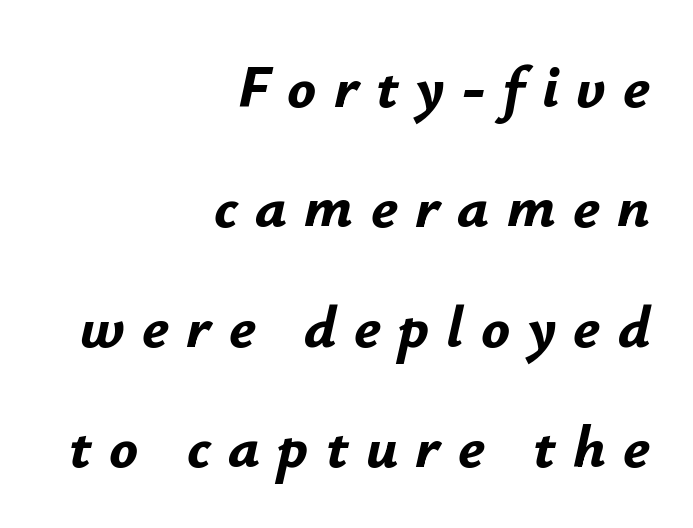
{"italic": "yes", "lean": "right", "slant_degrees": 12, "bold": "yes", "weight": "bold", "width": "normal", "stroke_contrast": "low", "x_height": "small", "monospaced": "no", "underline": "no", "align": "right", "line_spacing": "loose", "line_spacing_ratio": 2.0, "letter_spacing": "wide", "letter_spacing_em": 0.29, "glyph_px": 60}
